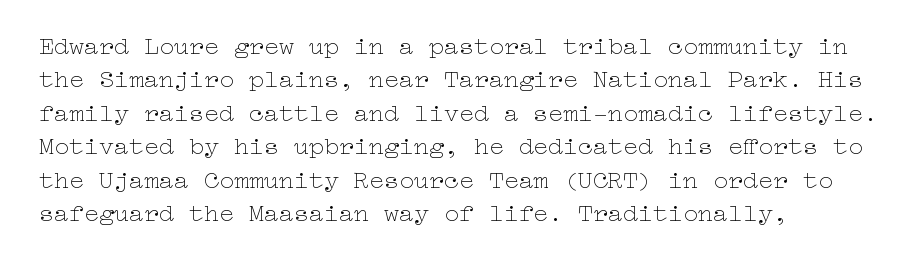
Notice how the stems are strictly vertical — no italics here. Clear beneath every line of the passage. Compared with typical paragraphs, the rows here are spaced about the same. The letters look calm and open, with moderate or lighter stems. Spacing between characters is what you'd get straight out of the box.
